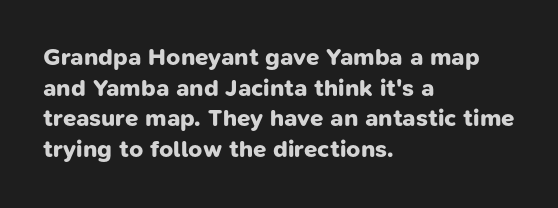
Line starts are locked; line ends wander. Underlining? Definitely not there. Is there much room between lines? A standard amount, neither cramped nor airy. You'd pick this weight for a headline — it's a proper bold.
